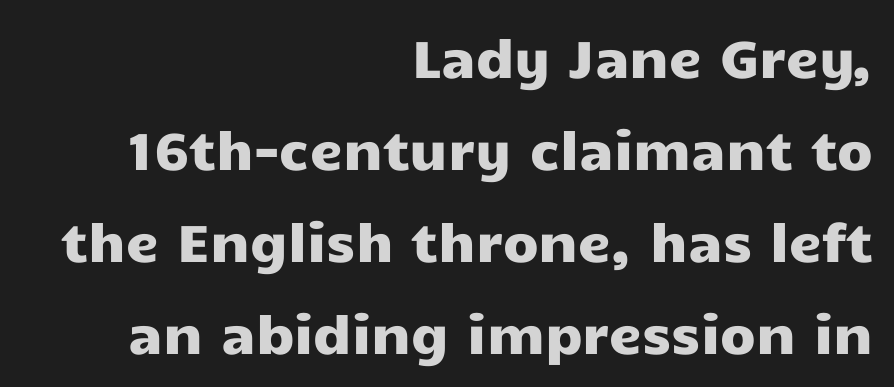
The image shows 52 px wide sans-serif type, upright; set right-aligned, line spacing 1.77x, normal letter spacing, not underlined; low stroke contrast and a medium x-height.
